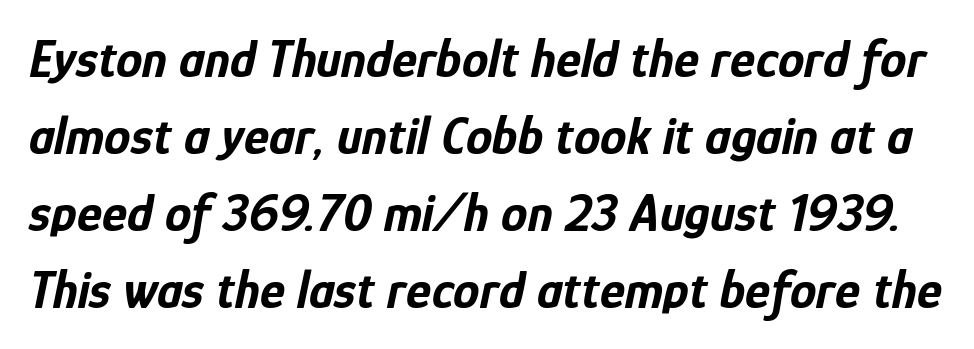
This sample has the flowing, uneven cadence of proportional lettering. Heavy-handed strokes throughout: this text is bold. Words appear dense and cohesive because spacing is normal. Words float on clear page, feet unadorned. The designer left line spacing at the default.
